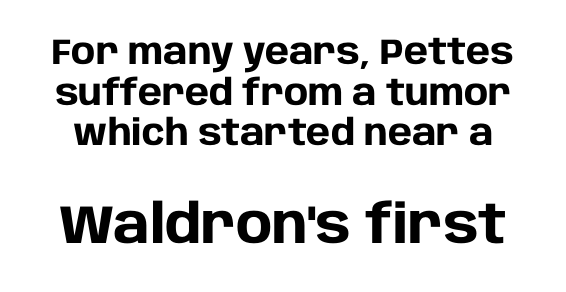
Regarding leading, the lines here are crowded together. Students, this is bold: see how much ink each stroke carries. Unlike italic type, these characters show no tilt at all. What kind of face is this? One without serifs — a sans. Decoration check: the copy has no underline.
